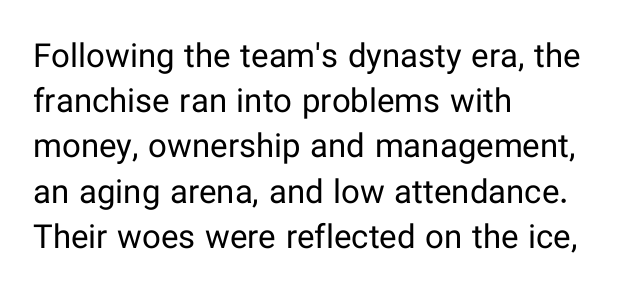
Q: Is the text bold? A: No.
Q: Is the text italic (slanted)? A: No, it is upright.
Q: Is the typeface a serif or a sans-serif typeface? A: Sans-serif.
Q: Is the text underlined? A: No.
Q: How is the paragraph aligned? A: Left-aligned.
Q: Is the spacing between letters normal or unusually wide? A: Normal.
Q: Is the spacing between lines tight, normal or loose? A: Normal.
Q: Width (condensed, normal, or wide)? A: Normal.
Q: Stroke contrast? A: Low.
Q: x-height? A: Medium.
Q: Monospaced? A: No.
